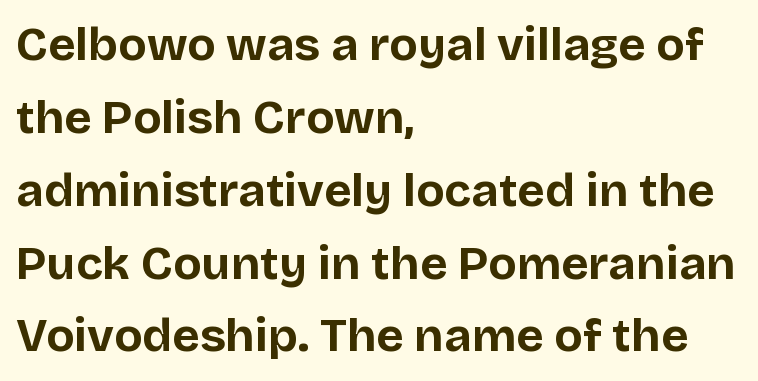
Nothing unusual about the tracking: characters are spaced as the font intends. In terms of posture, this sample is upright. Look at the bottom of the vertical strokes: they stop flat, with no serifs. Evenly set lines give the paragraph a standard silhouette.
